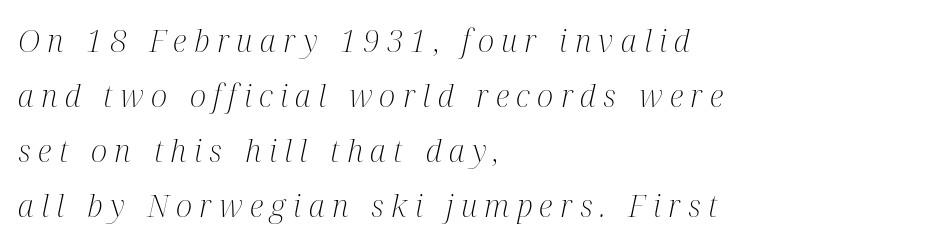
Here the designer chose a conventional face with non-uniform glyph widths. The rag falls on the right side of this text block. Each letter's strokes conclude with small projecting serifs. Tall strokes in this sample are angled rather than plumb. Each stroke keeps to a modest, everyday thickness or less. Short note: letters widely spaced.
